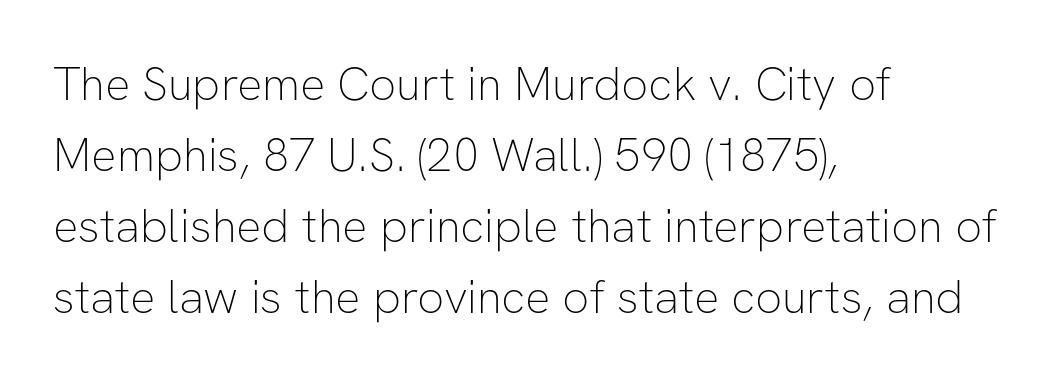
The image shows 47 px thin sans-serif type, upright; set left-aligned, normal line spacing (1.51x), normal letter spacing, not underlined; low stroke contrast and a medium x-height.
